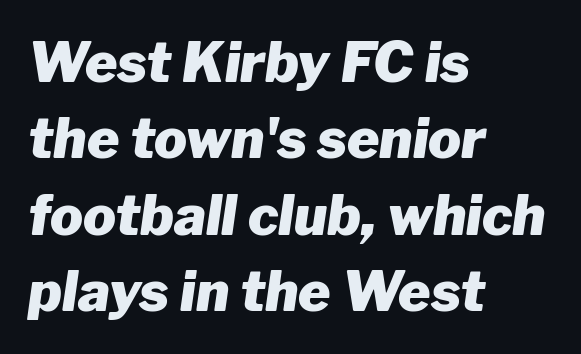
{"italic": "yes", "lean": "right", "slant_degrees": 8, "bold": "yes", "weight": "heavy", "width": "normal", "stroke_contrast": "low", "x_height": "medium", "monospaced": "no", "underline": "no", "align": "left", "line_spacing": "normal", "line_spacing_ratio": 1.39, "letter_spacing": "normal", "letter_spacing_em": 0.0, "glyph_px": 55}
